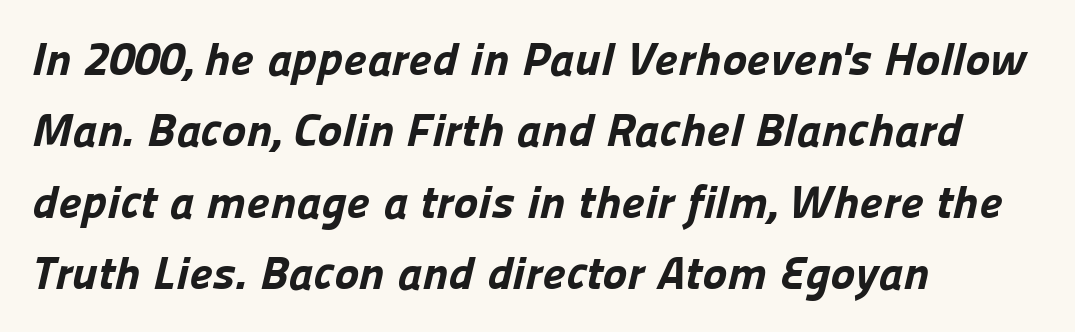
{"serif": "no", "bold": "yes", "weight": "bold", "width": "normal", "stroke_contrast": "low", "x_height": "medium", "monospaced": "no", "underline": "no", "align": "left", "line_spacing": "normal", "line_spacing_ratio": 1.52, "letter_spacing": "normal", "letter_spacing_em": 0.0, "glyph_px": 47}
